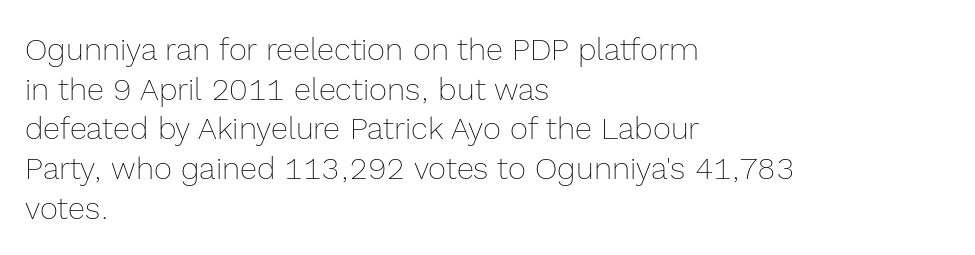
Q: Is the text bold? A: No.
Q: Is the text italic (slanted)? A: No, it is upright.
Q: Is the text underlined? A: No.
Q: How is the paragraph aligned? A: Left-aligned.
Q: Is the spacing between letters normal or unusually wide? A: Normal.
Q: Is the spacing between lines tight, normal or loose? A: Normal.
Q: Width (condensed, normal, or wide)? A: Normal.
Q: x-height? A: Medium.
Q: Monospaced? A: No.
